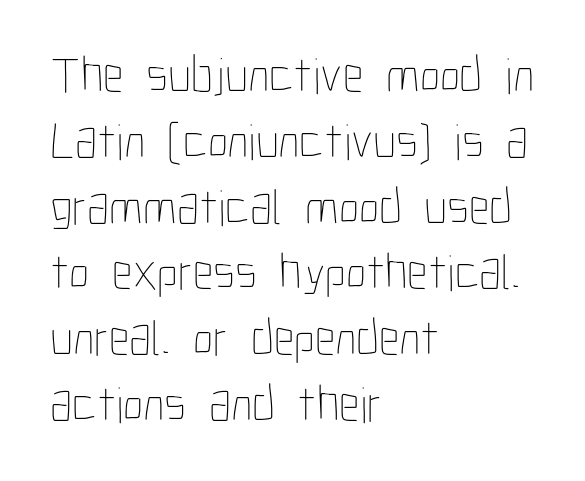
The image shows 51 px thin, condensed type, upright; set left-aligned, normal line spacing (1.29x), normal letter spacing, not underlined; low stroke contrast and a medium x-height.
